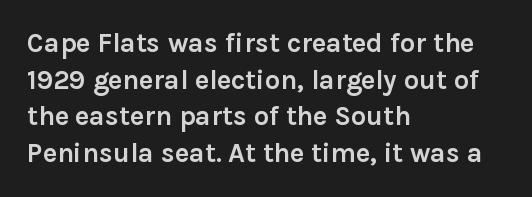
Casual observation: everything's shoved over to the left. Look at the tracking — it's just the regular setting, nothing added. The rendering uses a moderate line-height, typical for paragraphs. Decoration check: the copy has no underline. The face used here has the dense, thick strokes of a bold. The typography opts for an upright posture over an oblique one.
